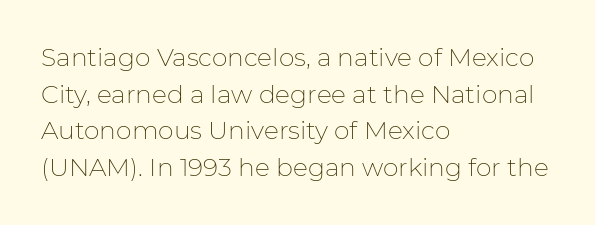
Weight: in the light-to-regular range. In CSS terms this would be text-align: left. The letters stand straight up with perfectly vertical stems. Each new line begins a customary step beneath the previous one. Characters follow at the spacing the type designer built in.
